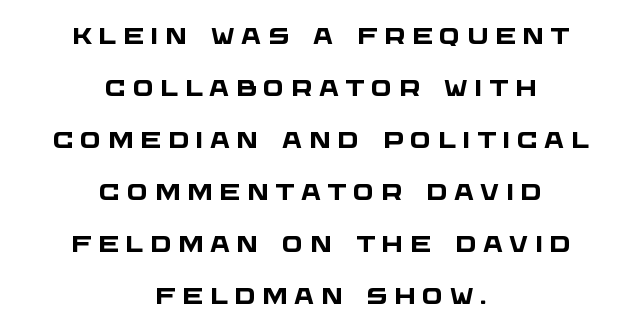
The image shows 22 px bold type; set centered, loose line spacing (2.36x), unusually wide letter spacing (+0.31 em), not underlined.
